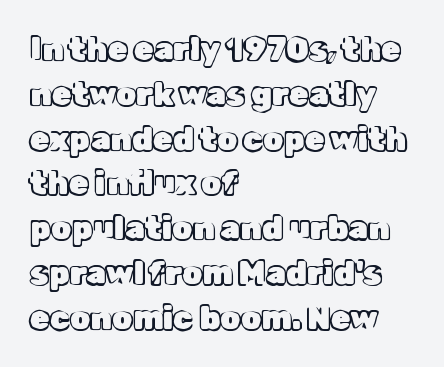
{"italic": "no", "width": "normal", "x_height": "medium", "monospaced": "no", "underline": "no", "align": "left", "line_spacing": "normal", "line_spacing_ratio": 1.4, "letter_spacing": "normal", "letter_spacing_em": 0.0, "glyph_px": 32}
